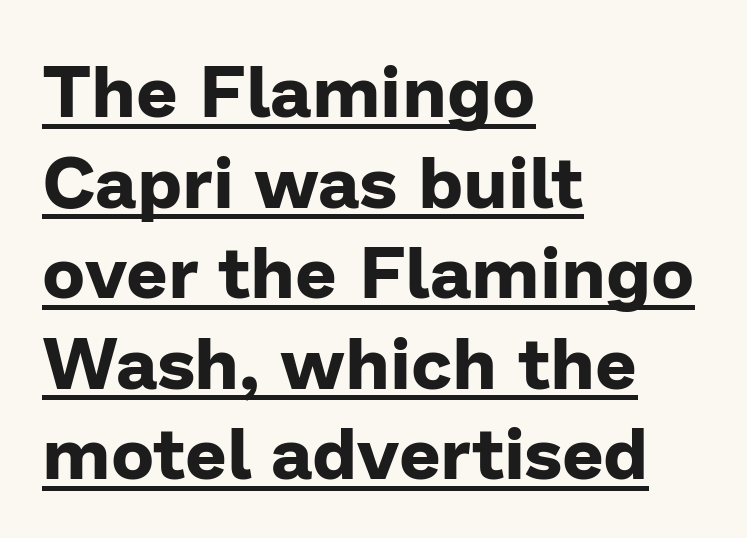
Q: Is the text bold? A: Yes.
Q: Is the text italic (slanted)? A: No, it is upright.
Q: Is the typeface a serif or a sans-serif typeface? A: Sans-serif.
Q: Is the text underlined? A: Yes.
Q: How is the paragraph aligned? A: Left-aligned.
Q: Is the spacing between letters normal or unusually wide? A: Normal.
Q: Width (condensed, normal, or wide)? A: Normal.
Q: Stroke contrast? A: Low.
Q: x-height? A: Medium.
Q: Monospaced? A: No.
